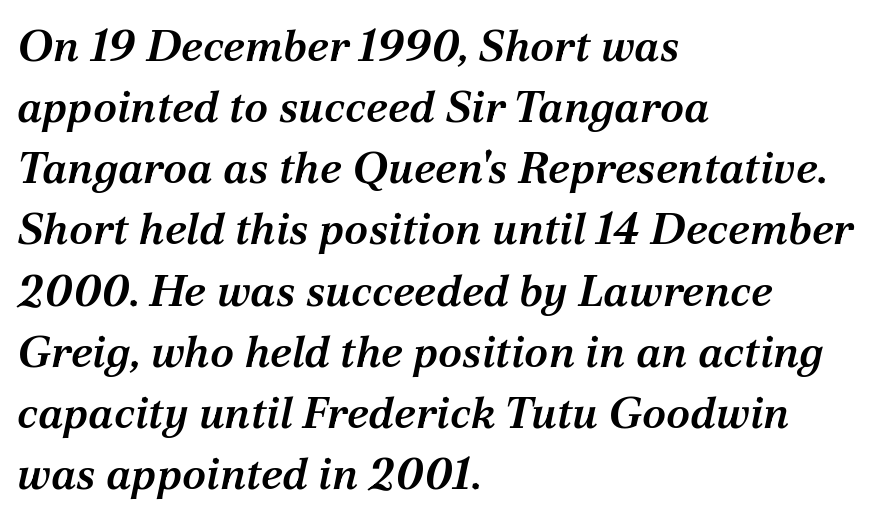
{"serif": "yes", "italic": "yes", "lean": "right", "slant_degrees": 12, "bold": "semi", "weight": "semibold", "width": "normal", "stroke_contrast": "medium", "x_height": "medium", "monospaced": "no", "underline": "no", "align": "left", "line_spacing": "normal", "line_spacing_ratio": 1.39, "letter_spacing": "normal", "letter_spacing_em": 0.0, "glyph_px": 44}
